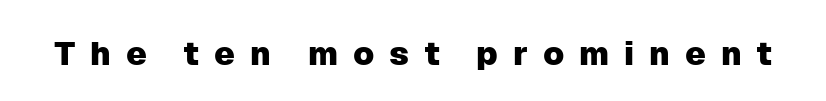
Q: Is the text italic (slanted)? A: No, it is upright.
Q: Is the typeface a serif or a sans-serif typeface? A: Sans-serif.
Q: Is the text underlined? A: No.
Q: Is the spacing between letters normal or unusually wide? A: Unusually wide.
Q: Width (condensed, normal, or wide)? A: Normal.
Q: Stroke contrast? A: Low.
Q: x-height? A: Medium.
Q: Monospaced? A: No.
